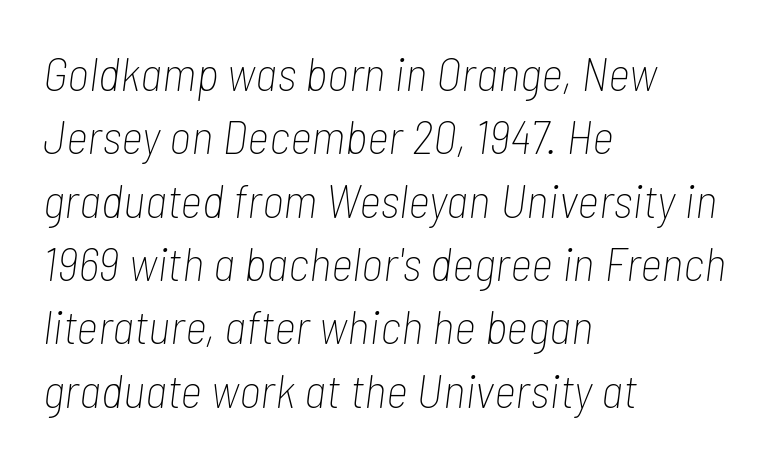
Q: Is the text bold? A: No.
Q: Is the text italic (slanted)? A: Yes, it leans right by about 7 degrees.
Q: Is the text underlined? A: No.
Q: How is the paragraph aligned? A: Left-aligned.
Q: Is the spacing between letters normal or unusually wide? A: Normal.
Q: Is the spacing between lines tight, normal or loose? A: Normal.
Q: Width (condensed, normal, or wide)? A: Condensed.
Q: Stroke contrast? A: Low.
Q: x-height? A: Medium.
Q: Monospaced? A: No.
